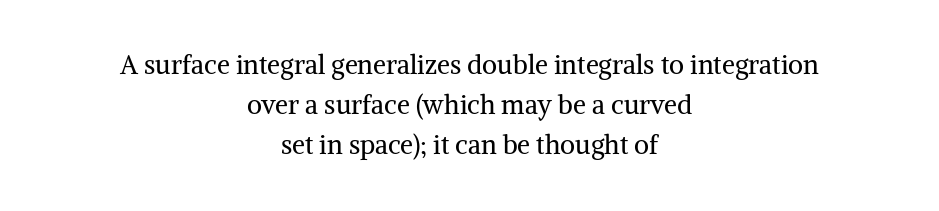
The image shows 26 px text type, upright; set centered, normal line spacing (1.54x), normal letter spacing, not underlined.
